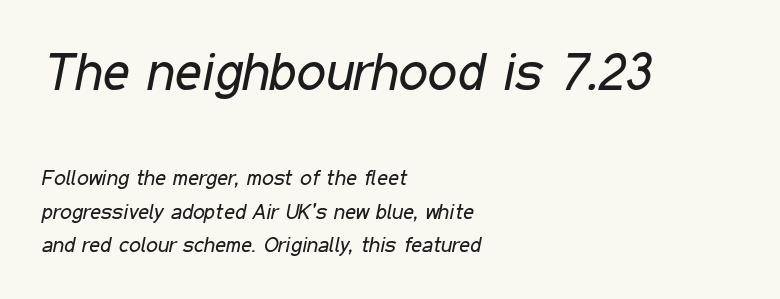
Q: Is the text bold? A: No.
Q: Is the text italic (slanted)? A: Yes, it leans right by about 11 degrees.
Q: Is the text underlined? A: No.
Q: How is the paragraph aligned? A: Left-aligned.
Q: Is the spacing between letters normal or unusually wide? A: Normal.
Q: Is the spacing between lines tight, normal or loose? A: Normal.
Q: Which block of text is set in a larger size, the first (top) or the second (bottom)? A: The first (top) one.
Q: Width (condensed, normal, or wide)? A: Condensed.
Q: Stroke contrast? A: Low.
Q: x-height? A: Medium.
Q: Monospaced? A: No.
